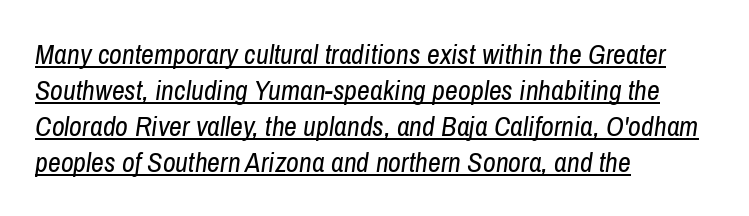
Q: Is the text bold? A: No.
Q: Is the text italic (slanted)? A: Yes, it leans right by about 8 degrees.
Q: Is the text underlined? A: Yes.
Q: How is the paragraph aligned? A: Left-aligned.
Q: Is the spacing between letters normal or unusually wide? A: Normal.
Q: Is the spacing between lines tight, normal or loose? A: Normal.
Q: Width (condensed, normal, or wide)? A: Condensed.
Q: Stroke contrast? A: Low.
Q: x-height? A: Medium.
Q: Monospaced? A: No.
